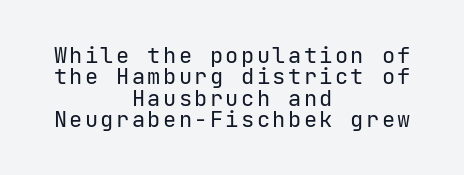
The image shows 22 px text type, upright; set centered, tight line spacing (0.97x), not underlined.
